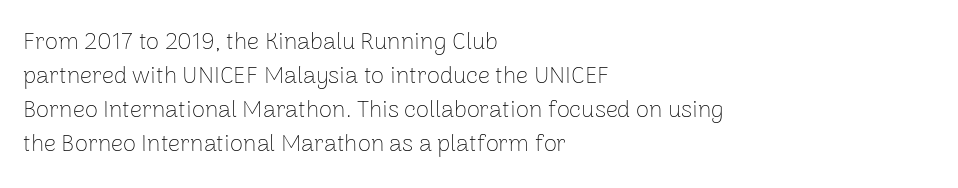
{"italic": "no", "bold": "no", "underline": "no", "align": "left", "line_spacing": "normal", "line_spacing_ratio": 1.41, "letter_spacing": "normal", "letter_spacing_em": 0.0, "glyph_px": 24}
